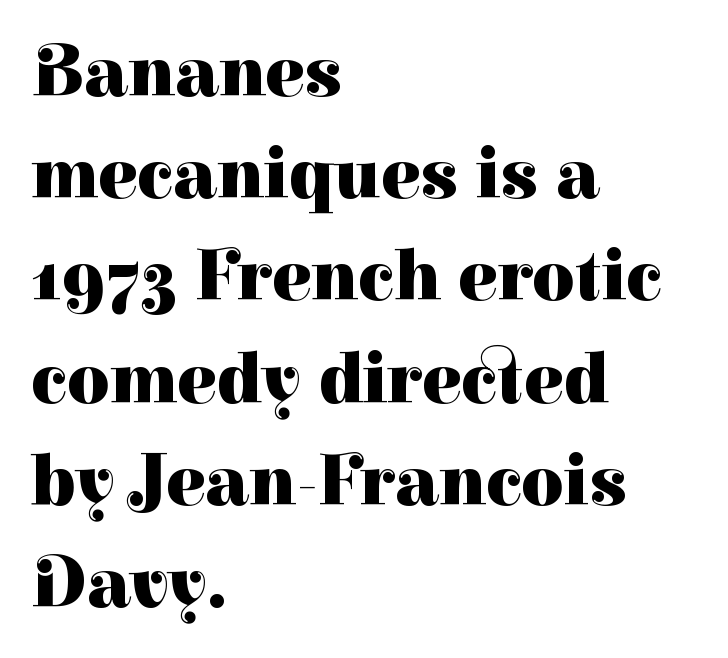
Q: Is the text bold? A: Yes.
Q: Is the text italic (slanted)? A: No, it is upright.
Q: Is the typeface a serif or a sans-serif typeface? A: Serif.
Q: Is the text underlined? A: No.
Q: How is the paragraph aligned? A: Left-aligned.
Q: Is the spacing between letters normal or unusually wide? A: Normal.
Q: Is the spacing between lines tight, normal or loose? A: Normal.
Q: Width (condensed, normal, or wide)? A: Normal.
Q: Stroke contrast? A: High.
Q: x-height? A: Medium.
Q: Monospaced? A: No.
